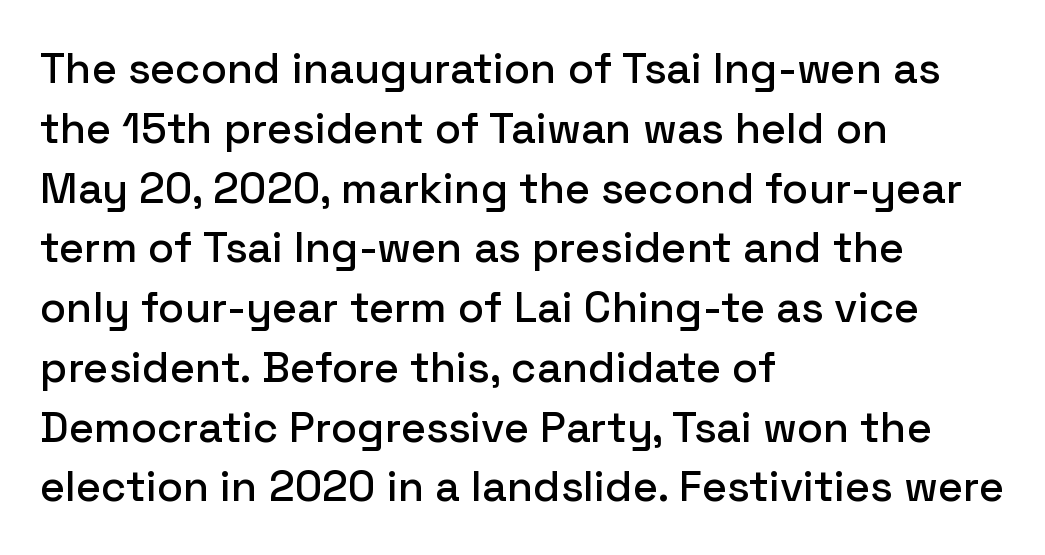
The face used here is rendered with its standard letterfit. The lines are quadded left. This block has exactly the height ordinary leading produces. Check the space under the baseline: it is left empty. A typesetter would mark this as roman, not italic.
